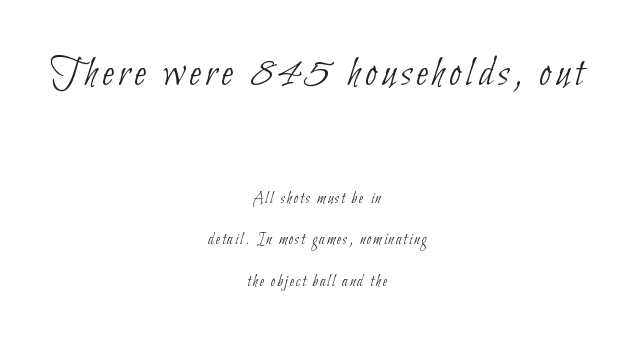
The image shows 43 px thin, condensed sans-serif type; set centered, loose line spacing (2.45x), not underlined; the first (top) block is 2.53x larger; low stroke contrast and a small x-height.
